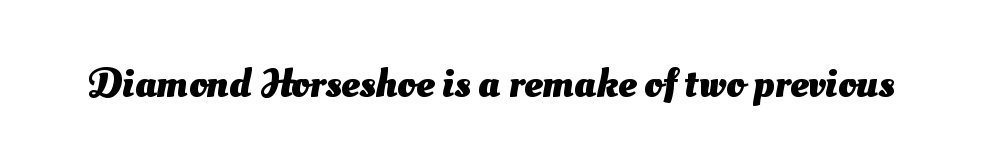
The image shows 41 px heavy sans-serif type; set normal letter spacing, not underlined; medium stroke contrast and a small x-height.
